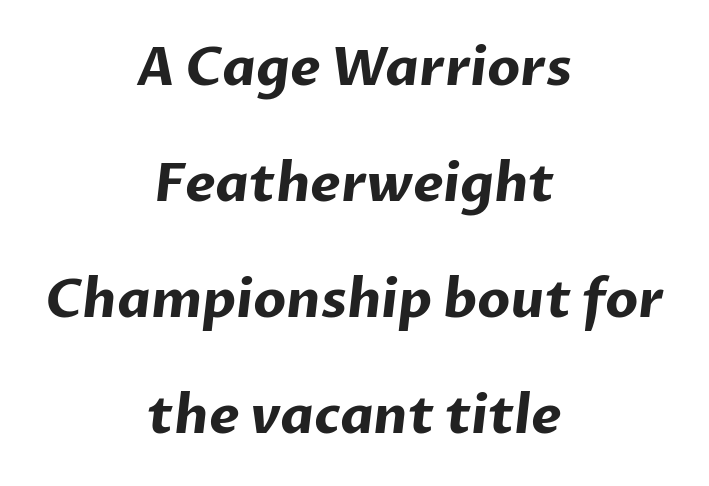
The image shows 53 px bold sans-serif type; set centered, loose line spacing (2.19x), normal letter spacing, not underlined; low stroke contrast and a medium x-height.
